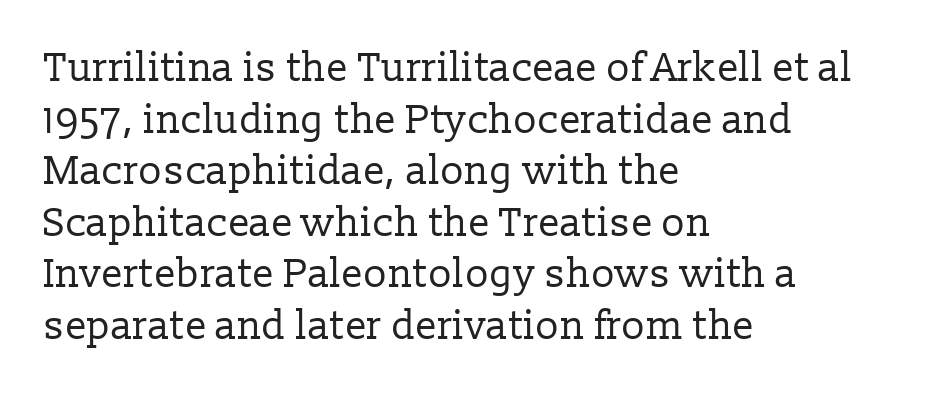
The image shows 40 px regular-weight serif type, upright; set left-aligned, normal line spacing (1.29x), normal letter spacing, not underlined; low stroke contrast and a medium x-height.
